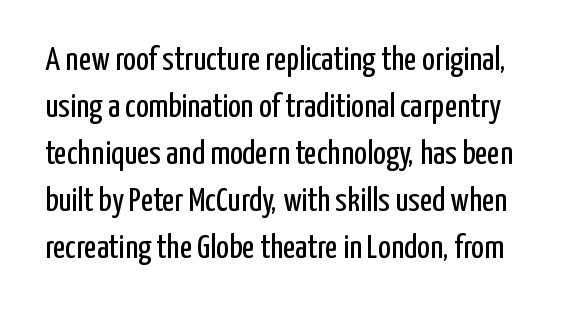
{"serif": "no", "italic": "no", "bold": "no", "weight": "regular", "width": "condensed", "stroke_contrast": "low", "x_height": "medium", "monospaced": "no", "underline": "no", "line_spacing": "normal", "line_spacing_ratio": 1.38, "letter_spacing": "normal", "letter_spacing_em": 0.0, "glyph_px": 34}
